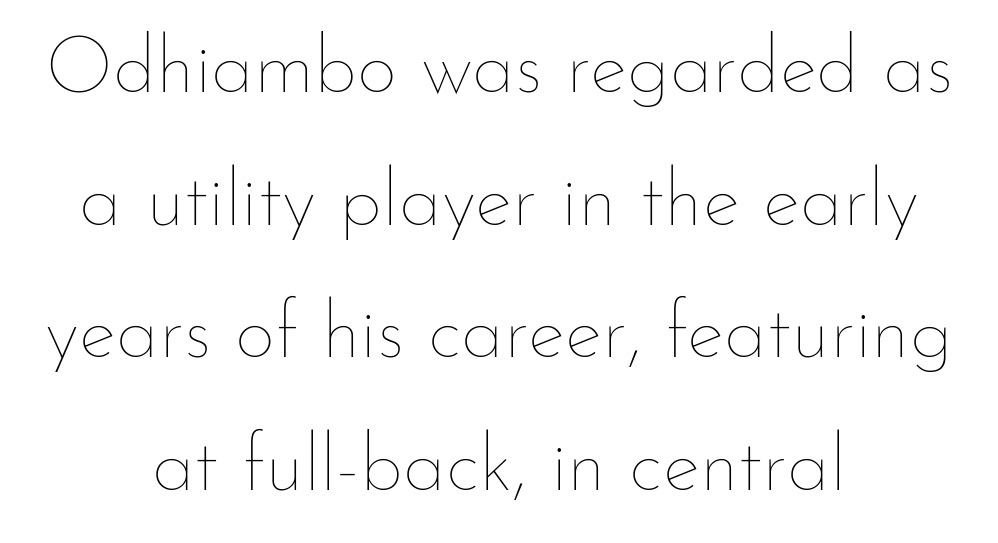
Do the characters align in a grid? No, the font is proportional. Honestly, the letter spacing is just normal — you wouldn't notice it. A normal amount of white space separates one row of letters from the next. Neither beginnings nor endings align; midpoints do. This is not heavy type; no bold has been used.
